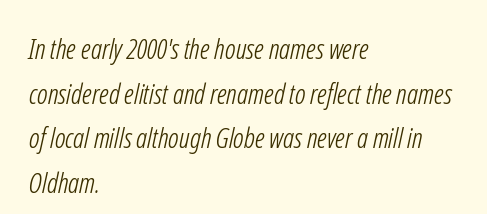
Spacing between characters is what you'd get straight out of the box. A typesetter would call this proportional, since set widths differ per character. In terms of leading, this rendering sits right in the middle. Regarding serifs, this sample does without them. The face looks like a standard text weight, possibly lighter. Only glyphs here, with clear space below each row.
